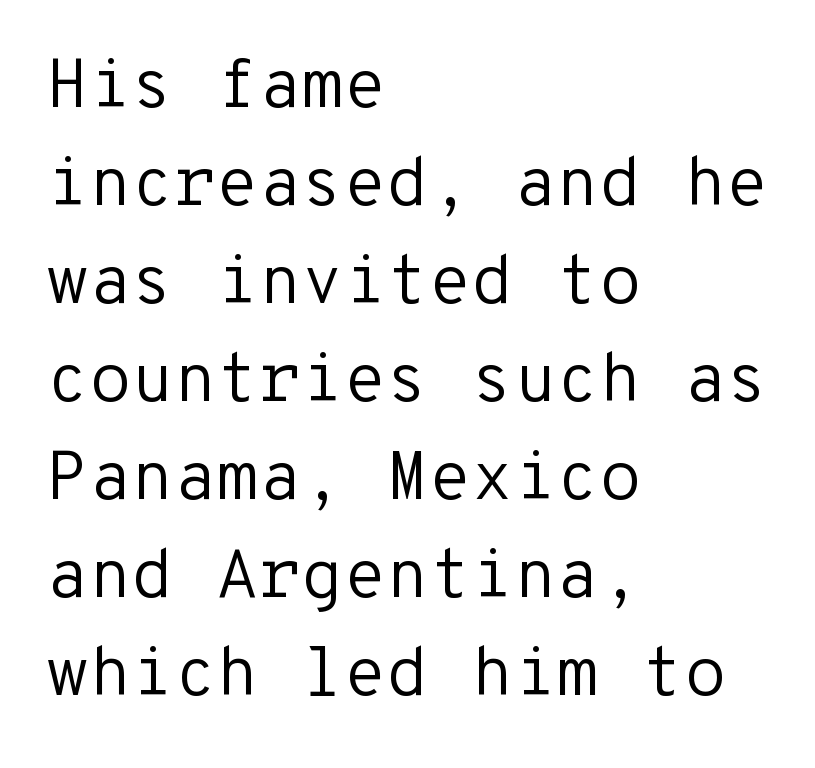
Vertical strokes here are truly vertical. Every character here occupies the same horizontal width, giving the sample a typewriter-like rhythm. Line beginnings align vertically; line endings do not. Is the type heavy? It reads as light-to-regular instead. No feet cap the strokes, marking this as sans-serif type. Each word holds together tightly as a unit, with standard inter-letter gaps.
